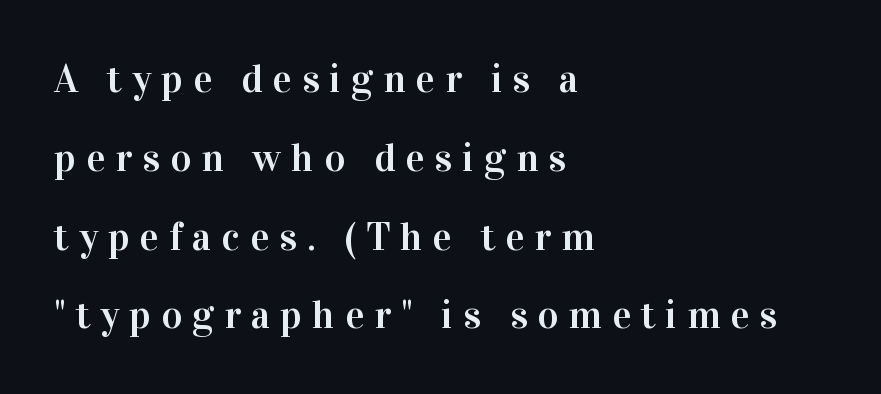
The image shows 40 px serif type, upright; set left-aligned, loose line spacing (1.97x), unusually wide letter spacing (+0.25 em), not underlined; high stroke contrast and a medium x-height.
